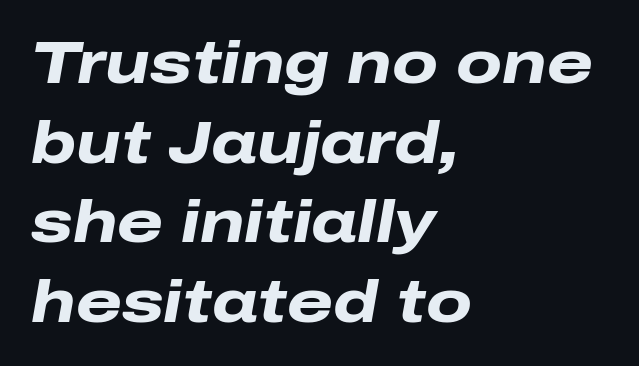
Q: Is the text bold? A: Yes.
Q: Is the text italic (slanted)? A: Yes, it leans right by about 10 degrees.
Q: Is the text underlined? A: No.
Q: How is the paragraph aligned? A: Left-aligned.
Q: Is the spacing between letters normal or unusually wide? A: Normal.
Q: Is the spacing between lines tight, normal or loose? A: Normal.
Q: Width (condensed, normal, or wide)? A: Wide.
Q: Stroke contrast? A: Low.
Q: x-height? A: Medium.
Q: Monospaced? A: No.
